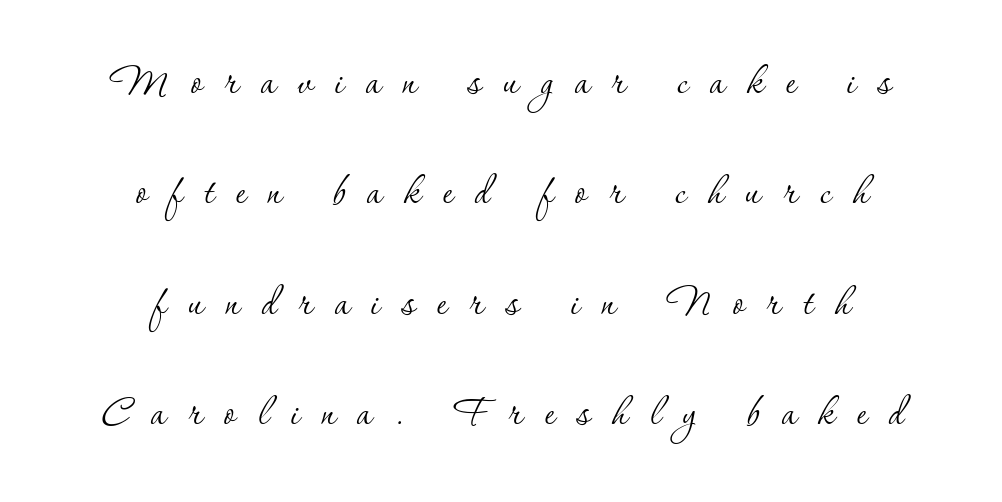
Q: Is the text bold? A: No.
Q: Is the text italic (slanted)? A: Yes.
Q: Is the typeface a serif or a sans-serif typeface? A: Serif.
Q: Is the text underlined? A: No.
Q: How is the paragraph aligned? A: Centered.
Q: Is the spacing between letters normal or unusually wide? A: Unusually wide.
Q: Is the spacing between lines tight, normal or loose? A: Loose.
Q: Width (condensed, normal, or wide)? A: Normal.
Q: Stroke contrast? A: Low.
Q: x-height? A: Small.
Q: Monospaced? A: No.
